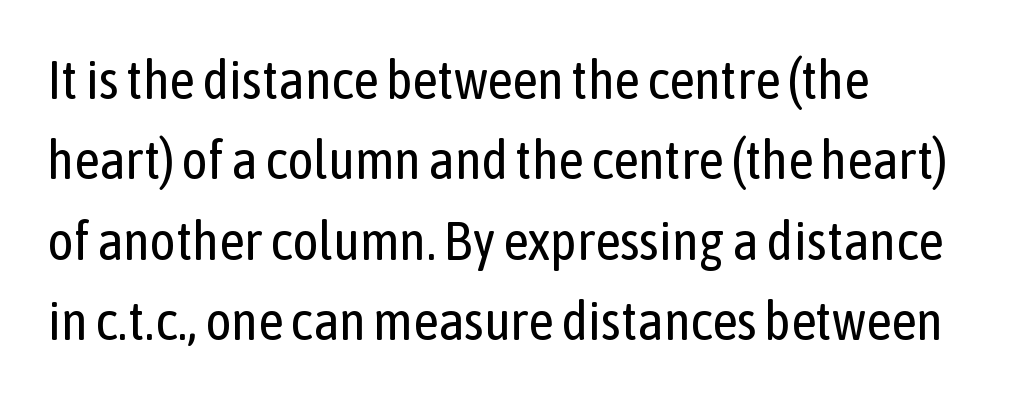
{"serif": "no", "italic": "no", "bold": "no", "weight": "regular", "width": "condensed", "stroke_contrast": "low", "x_height": "medium", "monospaced": "no", "underline": "no", "align": "left", "line_spacing": "normal", "line_spacing_ratio": 1.46, "letter_spacing": "normal", "letter_spacing_em": 0.0, "glyph_px": 55}
